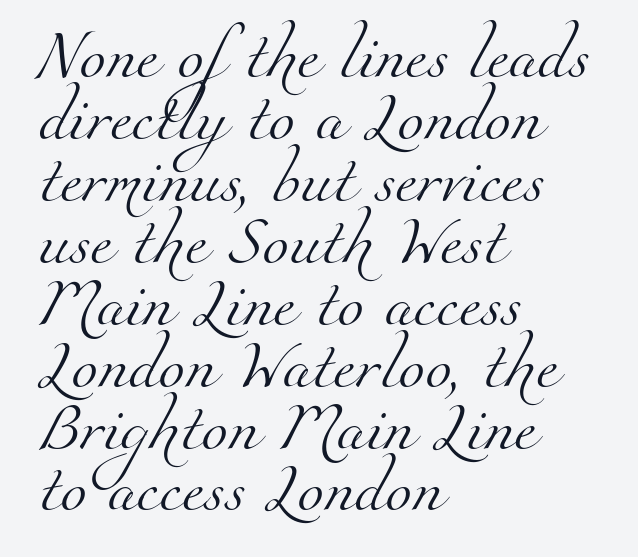
Spacing verdict: proportional, widths tailored to each character. Quick note: underline off. Summary of weight: not heavy and not bold. The tracking reads as untouched default to a designer's eye. This sample is left-justified, so line endings fall wherever the words run out.
